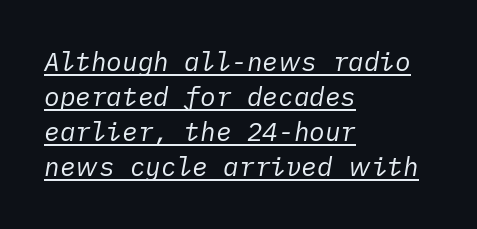
{"italic": "yes", "lean": "right", "slant_degrees": 10, "bold": "no", "underline": "yes", "align": "left", "line_spacing": "normal", "line_spacing_ratio": 1.35, "letter_spacing": "normal", "letter_spacing_em": 0.0, "glyph_px": 26}
